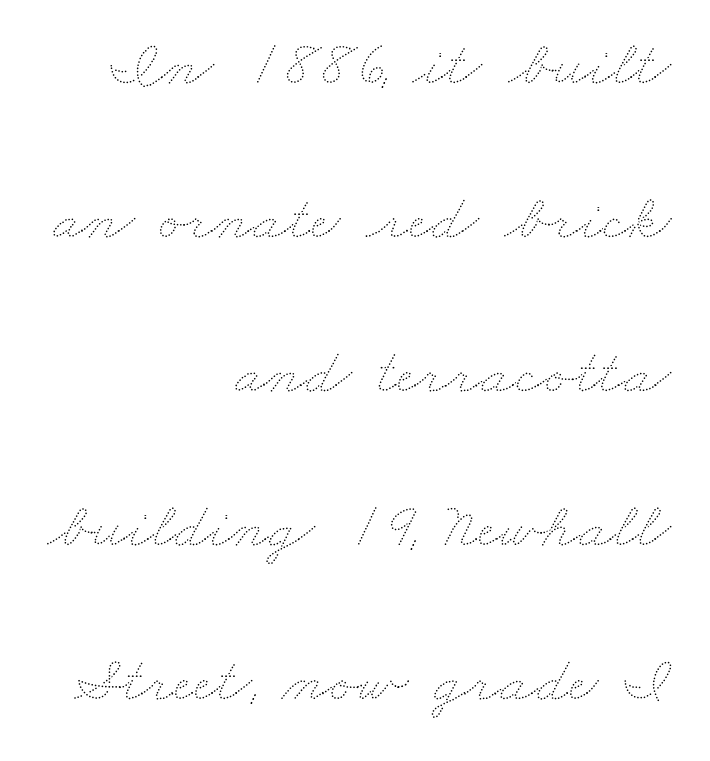
A typesetter would call this proportional, since set widths differ per character. There is no visible air inserted between adjacent glyphs. Decoration check: the copy has no underline. In terms of leading, this rendering errs on the spacious side.
